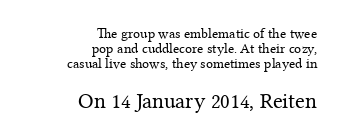
Q: Is the text bold? A: No.
Q: Is the text italic (slanted)? A: No, it is upright.
Q: Is the text underlined? A: No.
Q: How is the paragraph aligned? A: Right-aligned.
Q: Is the spacing between letters normal or unusually wide? A: Normal.
Q: Is the spacing between lines tight, normal or loose? A: Tight.
Q: Which block of text is set in a larger size, the first (top) or the second (bottom)? A: The second (bottom) one.
